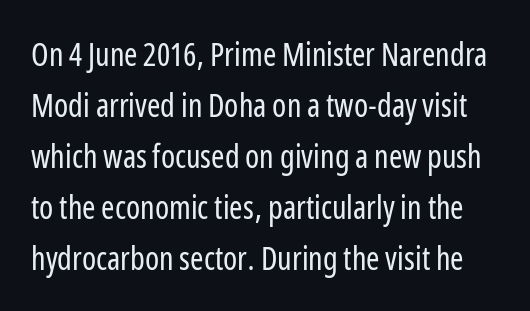
This rendering leaves character spacing at its baseline value. Weight class: somewhere from thin through regular. Normally led — the rows are evenly, conventionally spaced. A roman cut, with each character standing at attention.
